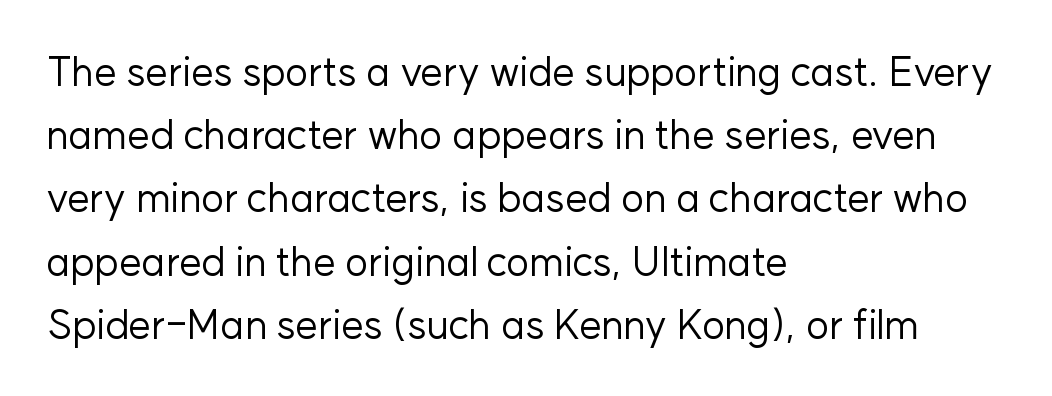
The letters advance in unequal steps, a hallmark of proportional type. Caption: multi-line text, flush left, ragged right. Posture: straight, roman, zero tilt. This block has exactly the height ordinary leading produces. Look at the bottom of the vertical strokes: they stop flat, with no serifs. A bare baseline throughout the passage.
